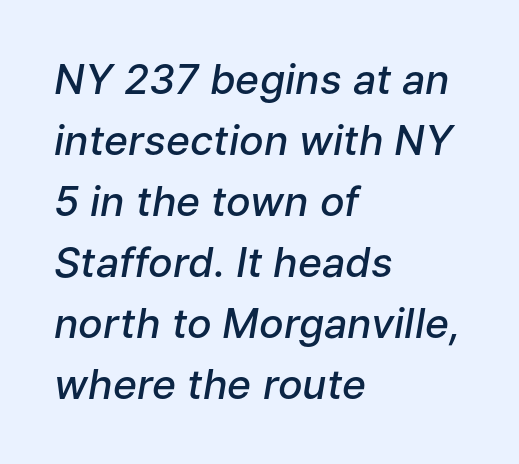
Successive baselines arrive at the customary interval. You could not count columns in this text — the font is proportionally spaced. Decoration check: the copy has no underline. Here the glyphs are tracked normally, forming tight word shapes.
